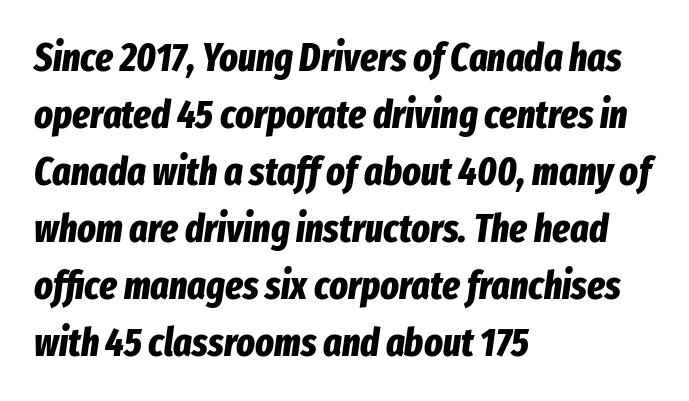
A typesetter would call this proportional, since set widths differ per character. Each word holds together tightly as a unit, with standard inter-letter gaps. The setting favours the left margin, as ordinary paragraphs usually do. Is the type slanted? Yes — the strokes lean at a clear angle. Regarding leading, the lines here are spaced in the standard way. Lines of text with bare space underneath.
